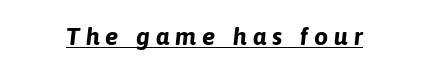
The image shows 25 px bold type, italic (leaning right); set unusually wide letter spacing (+0.23 em), underlined.
